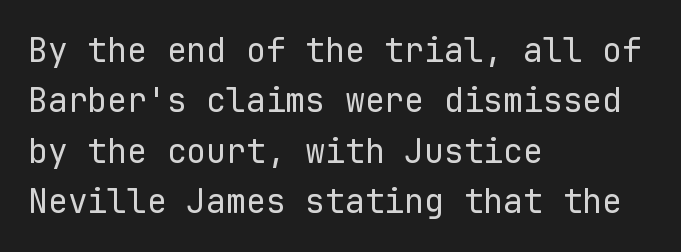
Q: Is the text bold? A: No.
Q: Is the text italic (slanted)? A: No, it is upright.
Q: Is the typeface a serif or a sans-serif typeface? A: Sans-serif.
Q: Is the text underlined? A: No.
Q: How is the paragraph aligned? A: Left-aligned.
Q: Is the spacing between letters normal or unusually wide? A: Normal.
Q: Is the spacing between lines tight, normal or loose? A: Normal.
Q: Width (condensed, normal, or wide)? A: Normal.
Q: Stroke contrast? A: Low.
Q: x-height? A: Medium.
Q: Monospaced? A: Yes.
